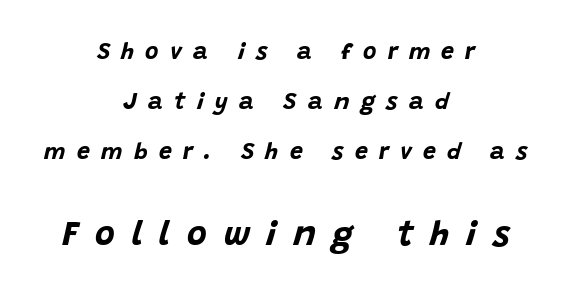
{"italic": "yes", "lean": "right", "slant_degrees": 15, "bold": "yes", "weight": "bold", "width": "normal", "stroke_contrast": "low", "x_height": "large", "monospaced": "no", "underline": "no", "align": "center", "line_spacing": "loose", "line_spacing_ratio": 2.18, "letter_spacing": "wide", "letter_spacing_em": 0.49, "larger_block": "second", "size_ratio": 1.48, "glyph_px": 34}
